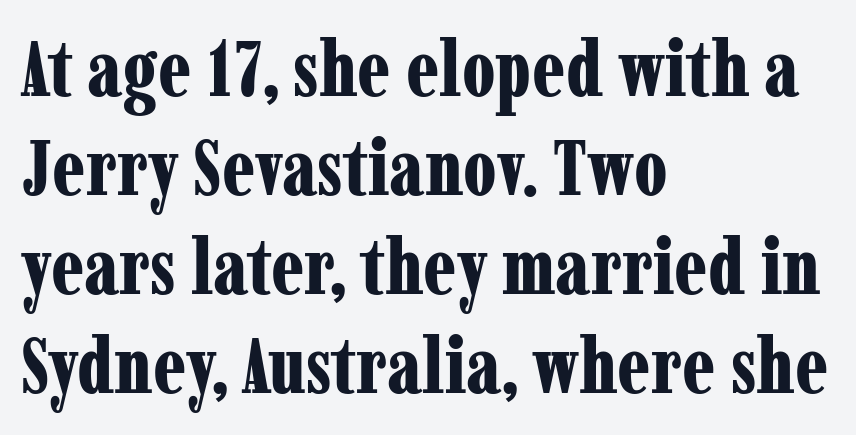
Q: Is the text bold? A: Yes.
Q: Is the text italic (slanted)? A: No, it is upright.
Q: Is the typeface a serif or a sans-serif typeface? A: Serif.
Q: Is the text underlined? A: No.
Q: How is the paragraph aligned? A: Left-aligned.
Q: Is the spacing between letters normal or unusually wide? A: Normal.
Q: Is the spacing between lines tight, normal or loose? A: Normal.
Q: Width (condensed, normal, or wide)? A: Condensed.
Q: Stroke contrast? A: Low.
Q: x-height? A: Medium.
Q: Monospaced? A: No.
